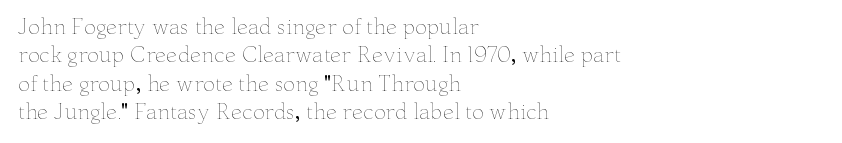
Q: Is the text bold? A: No.
Q: Is the text italic (slanted)? A: No, it is upright.
Q: Is the text underlined? A: No.
Q: How is the paragraph aligned? A: Left-aligned.
Q: Is the spacing between letters normal or unusually wide? A: Normal.
Q: Is the spacing between lines tight, normal or loose? A: Normal.
